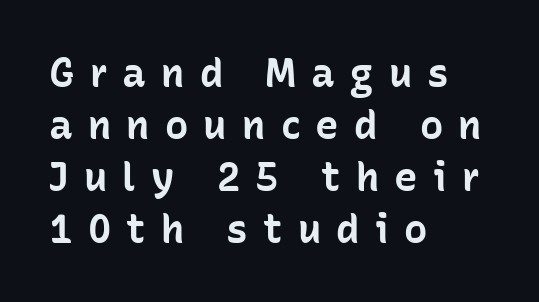
Q: Is the text bold? A: Yes.
Q: Is the text italic (slanted)? A: No, it is upright.
Q: Is the typeface a serif or a sans-serif typeface? A: Sans-serif.
Q: Is the text underlined? A: No.
Q: How is the paragraph aligned? A: Left-aligned.
Q: Is the spacing between letters normal or unusually wide? A: Unusually wide.
Q: Is the spacing between lines tight, normal or loose? A: Normal.
Q: Width (condensed, normal, or wide)? A: Normal.
Q: Stroke contrast? A: Low.
Q: x-height? A: Medium.
Q: Monospaced? A: No.
